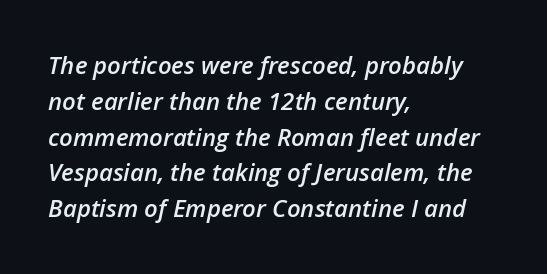
{"italic": "yes", "lean": "right", "slant_degrees": 12, "bold": "semi", "underline": "no", "align": "left", "line_spacing": "normal", "line_spacing_ratio": 1.49, "letter_spacing": "normal", "letter_spacing_em": 0.0, "glyph_px": 24}
